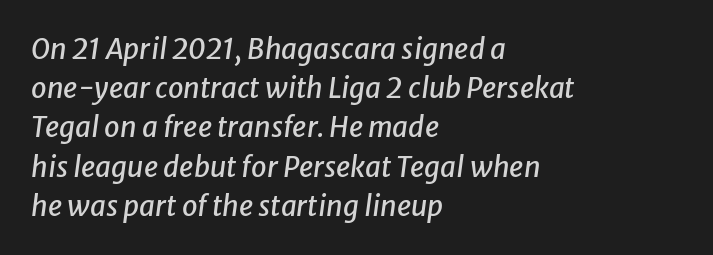
The letters sit at their default tracking, neither squeezed nor spread. The letters advance in unequal steps, a hallmark of proportional type. Yep, that's italic — everything's leaning. Plain, unruled lines of type. How would I describe the line gaps? Plain and ordinary.
